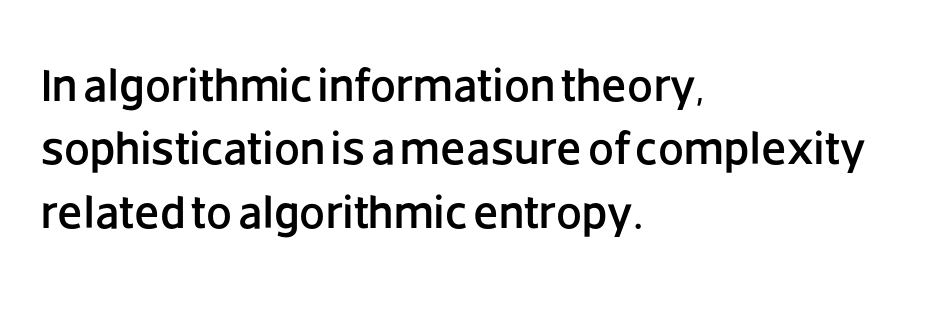
The image shows 46 px sans-serif type, upright; set left-aligned, normal line spacing (1.38x), normal letter spacing, not underlined; low stroke contrast and a large x-height.
